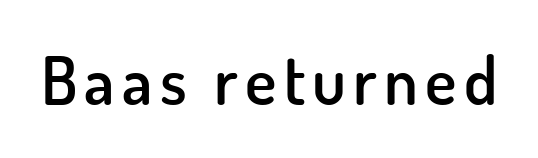
{"serif": "no", "italic": "no", "bold": "semi", "weight": "semibold", "width": "normal", "stroke_contrast": "low", "x_height": "small", "monospaced": "no", "underline": "no", "glyph_px": 66}
